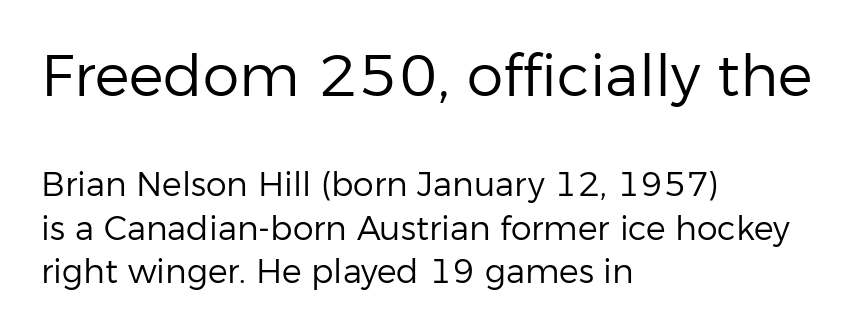
The image shows 58 px regular-weight sans-serif type, upright; set left-aligned, normal line spacing (1.32x), normal letter spacing, not underlined; the first (top) block is 1.76x larger; low stroke contrast and a medium x-height.
